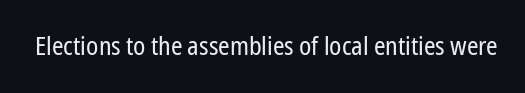
{"italic": "no", "bold": "no", "underline": "no", "letter_spacing": "normal", "letter_spacing_em": 0.0, "glyph_px": 26}
